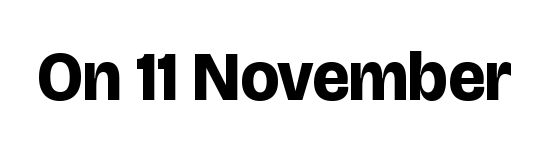
The image shows 69 px bold sans-serif type, upright; set normal letter spacing, not underlined; low stroke contrast and a large x-height.
